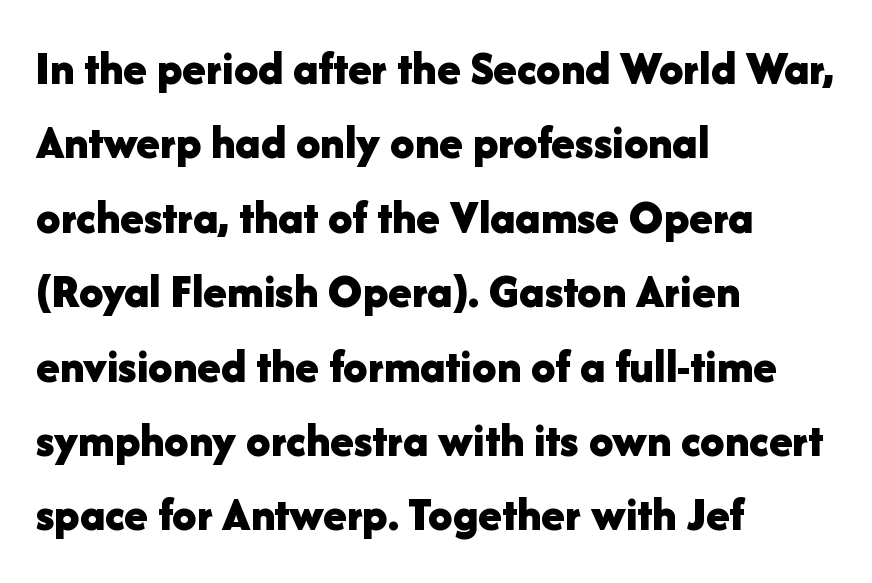
Nobody drew a line under any word here. The rendering uses natural spacing where letterforms have individual widths. The strokes are fattened all the way to bold. Where is the straight margin? On the left. The font's upright variant was chosen for this text.
